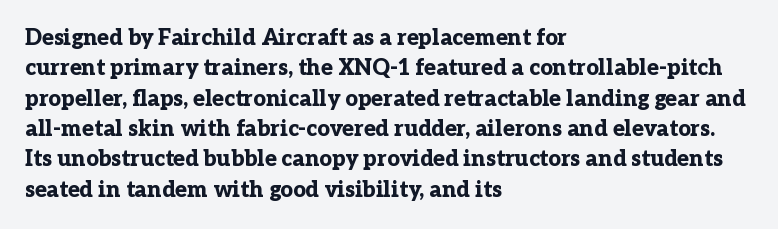
The image shows 22 px bold type, upright; set left-aligned, normal line spacing (1.38x), normal letter spacing, not underlined.
